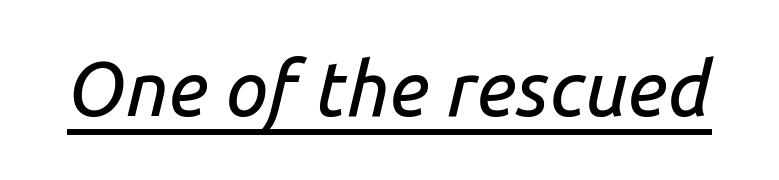
{"italic": "yes", "lean": "right", "slant_degrees": 14, "width": "normal", "stroke_contrast": "low", "x_height": "medium", "monospaced": "no", "underline": "yes", "letter_spacing": "normal", "letter_spacing_em": 0.0, "glyph_px": 76}
